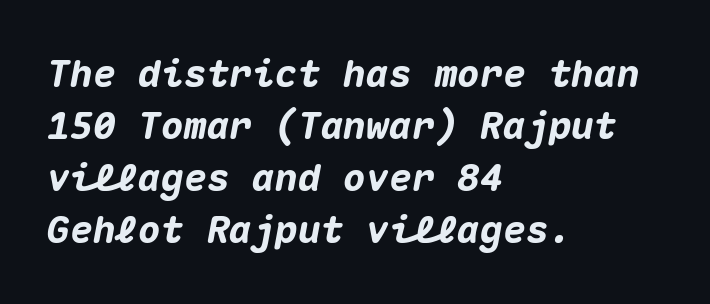
Monospaced: the letters line up in strict vertical columns. Is the type slanted? Yes — the strokes lean at a clear angle. Visually the block forms a straight wall on the left and a jagged coastline on the right. Nobody touched the tracking dial on this one. The characters look thick and weighty, a clear bold.
